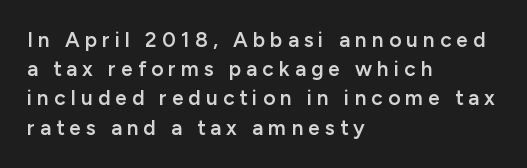
{"italic": "no", "bold": "semi", "underline": "no", "align": "left", "line_spacing": "normal", "line_spacing_ratio": 1.39, "letter_spacing": "wide", "letter_spacing_em": 0.24, "glyph_px": 21}
